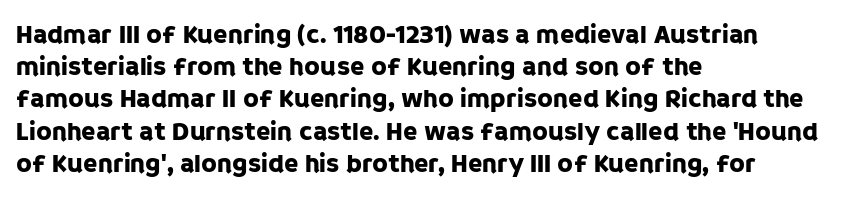
{"italic": "no", "underline": "no", "align": "left", "line_spacing_ratio": 1.24, "letter_spacing": "normal", "letter_spacing_em": 0.0, "glyph_px": 26}
